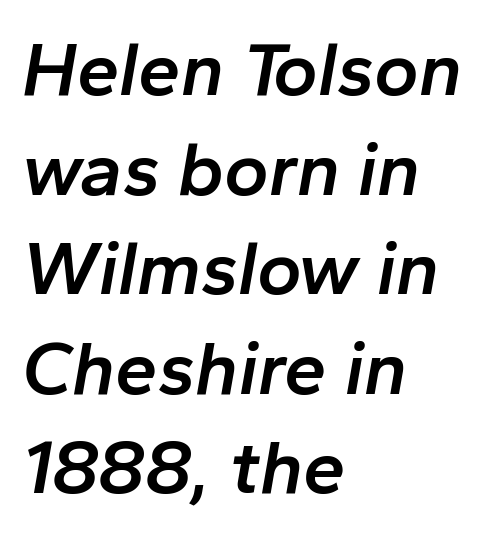
The image shows 76 px semibold type, italic (leaning right); set left-aligned, normal line spacing (1.31x), normal letter spacing, not underlined; low stroke contrast and a medium x-height.
